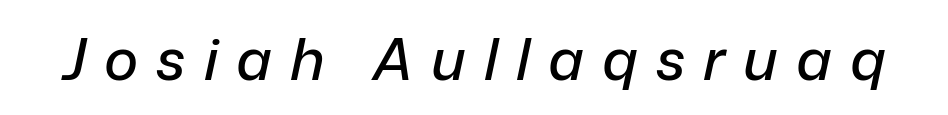
The image shows 58 px text type, italic (leaning right); set unusually wide letter spacing (+0.31 em), not underlined; low stroke contrast and a medium x-height.
